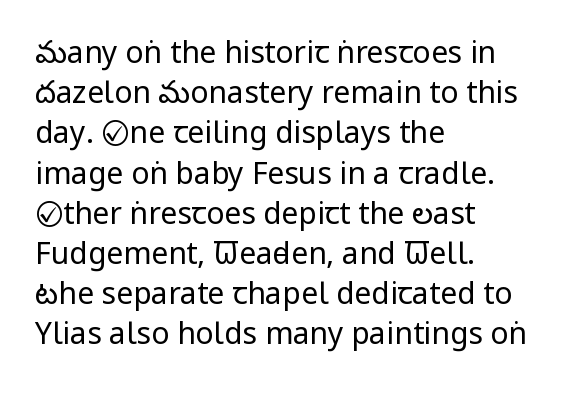
Proportional: the letters do not fall into vertical columns. Stems here are at most as thick as an everyday book face. The face used here is rendered with its standard letterfit. Is there much room between lines? A standard amount, neither cramped nor airy. The compositor pushed each line to the left boundary. Unlike a traditional serif, this face leaves its strokes unadorned.
